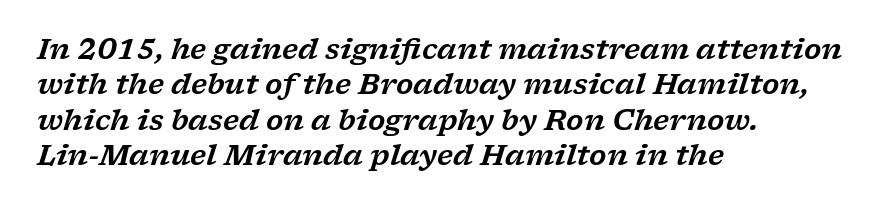
{"serif": "yes", "italic": "yes", "lean": "right", "slant_degrees": 17, "width": "wide", "stroke_contrast": "low", "x_height": "medium", "monospaced": "no", "underline": "no", "align": "left", "line_spacing": "normal", "line_spacing_ratio": 1.26, "letter_spacing": "normal", "letter_spacing_em": 0.0, "glyph_px": 28}
